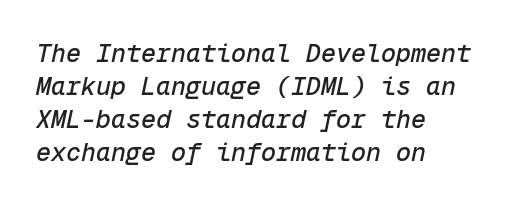
The image shows 25 px text type, italic (leaning right); set left-aligned, normal line spacing (1.32x), normal letter spacing, not underlined.
